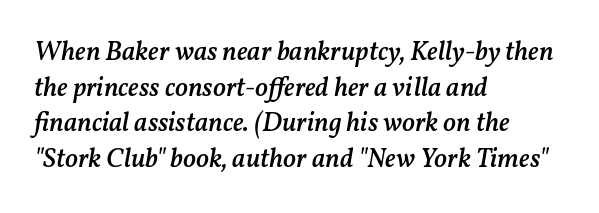
Q: Is the text bold? A: Semi-bold.
Q: Is the text italic (slanted)? A: Yes, it leans right by about 11 degrees.
Q: Is the text underlined? A: No.
Q: How is the paragraph aligned? A: Left-aligned.
Q: Is the spacing between letters normal or unusually wide? A: Normal.
Q: Is the spacing between lines tight, normal or loose? A: Normal.
